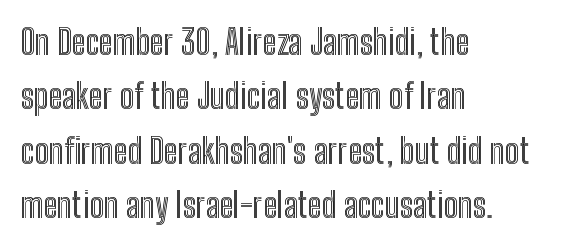
{"italic": "no", "width": "condensed", "x_height": "medium", "monospaced": "no", "underline": "no", "align": "left", "line_spacing": "normal", "line_spacing_ratio": 1.6, "letter_spacing": "normal", "letter_spacing_em": 0.0, "glyph_px": 34}
